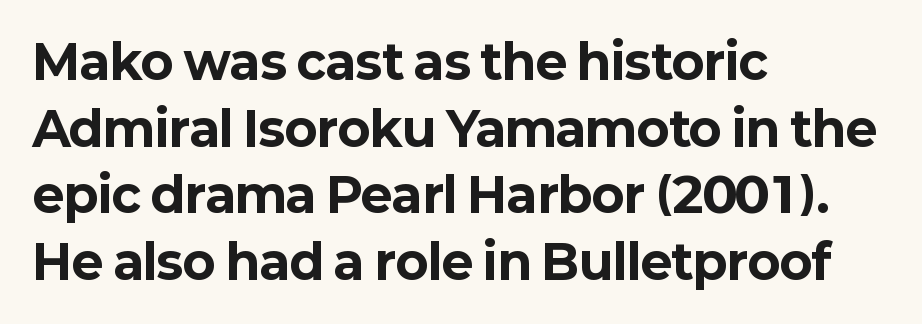
The image shows 48 px bold sans-serif type, upright; set left-aligned, normal line spacing (1.39x), normal letter spacing, not underlined; low stroke contrast and a medium x-height.
